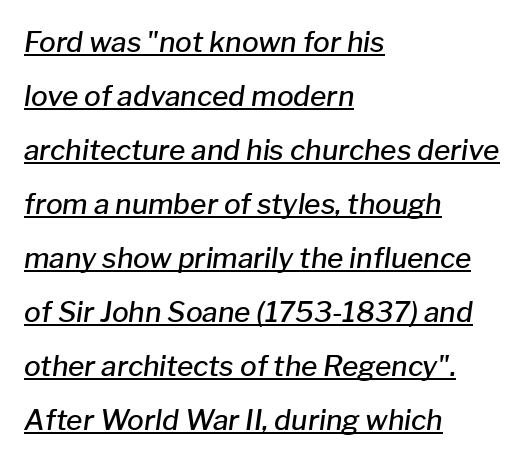
Q: Is the text bold? A: Semi-bold.
Q: Is the text italic (slanted)? A: Yes, it leans right by about 8 degrees.
Q: Is the text underlined? A: Yes.
Q: How is the paragraph aligned? A: Left-aligned.
Q: Is the spacing between letters normal or unusually wide? A: Normal.
Q: Is the spacing between lines tight, normal or loose? A: Loose.
Q: Width (condensed, normal, or wide)? A: Normal.
Q: Stroke contrast? A: Low.
Q: x-height? A: Medium.
Q: Monospaced? A: No.
